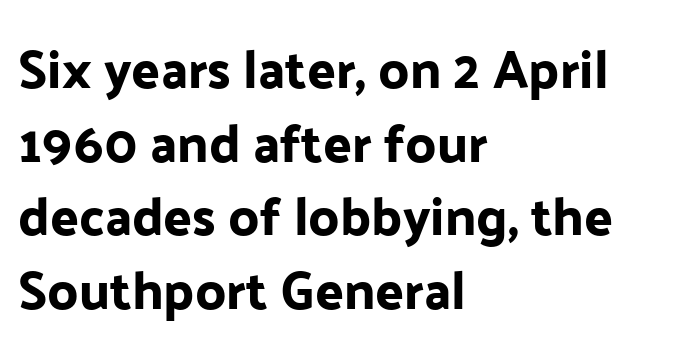
{"serif": "no", "italic": "no", "width": "normal", "stroke_contrast": "low", "x_height": "medium", "monospaced": "no", "underline": "no", "align": "left", "line_spacing": "normal", "line_spacing_ratio": 1.39, "letter_spacing": "normal", "letter_spacing_em": 0.0, "glyph_px": 53}
